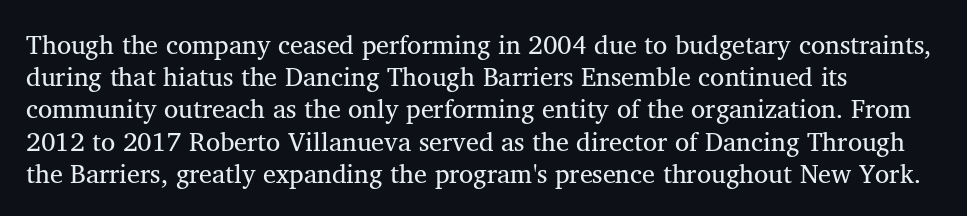
The image shows 26 px text type; set left-aligned, line spacing 1.24x, normal letter spacing, not underlined.
